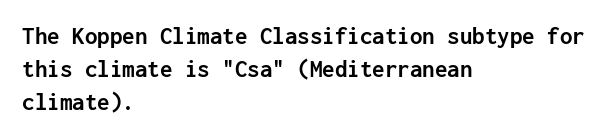
The image shows 25 px bold type, upright; set left-aligned, normal line spacing (1.33x), normal letter spacing, not underlined.
